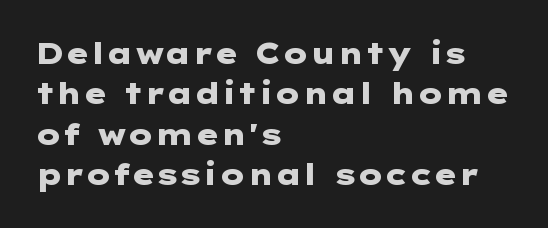
Has an underline been added? It has not. These lines are composed in type without serifs. What's the leading like? Ordinary, nothing unusual. Plenty of ink on the page — the face is bold.
